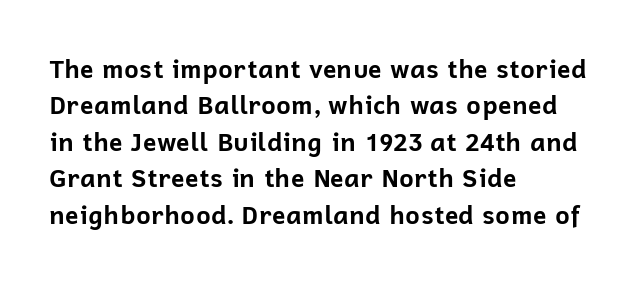
The letters are bold, with thick, heavy strokes. If you measured baseline to baseline, you'd find a middling distance. Posture: straight, roman, zero tilt. No word sits above an underline.
